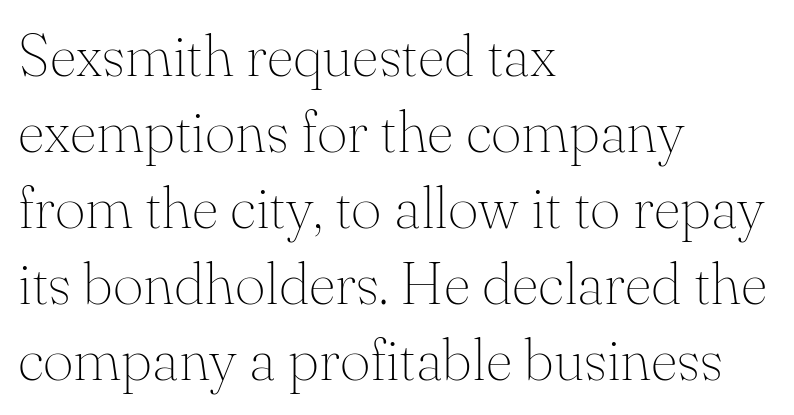
Think of a printed novel: that variable character pitch is what you see here. If you drew a ruler down the left edge, every line would touch it. It's the straight-up-and-down kind of type. Vertical stems look standard width or narrower in stroke.
